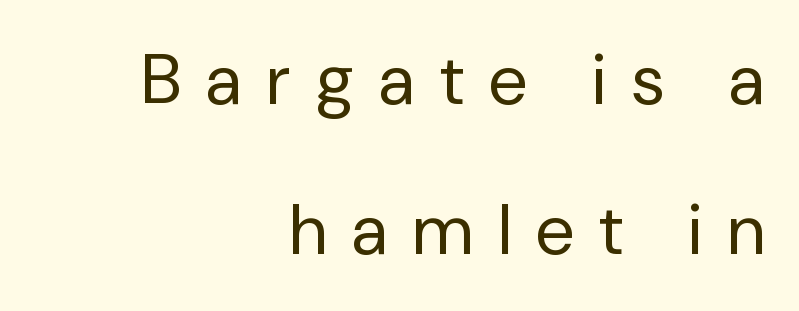
The image shows 70 px regular-weight sans-serif type, upright; set right-aligned, loose line spacing (2.15x), unusually wide letter spacing (+0.36 em), not underlined; low stroke contrast and a medium x-height.
